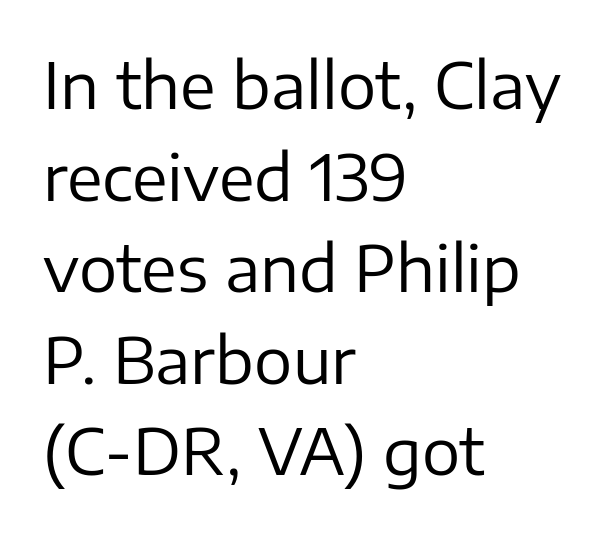
{"serif": "no", "italic": "no", "bold": "no", "weight": "regular", "width": "normal", "stroke_contrast": "low", "x_height": "medium", "monospaced": "no", "underline": "no", "align": "left", "line_spacing": "normal", "line_spacing_ratio": 1.43, "letter_spacing": "normal", "letter_spacing_em": 0.0, "glyph_px": 64}
